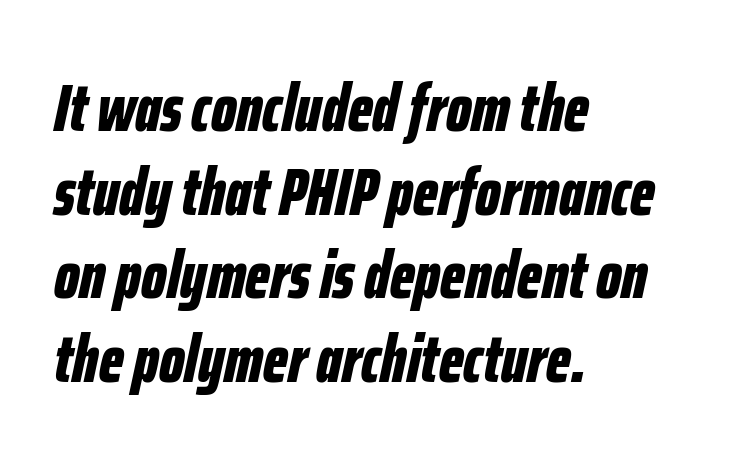
Q: Is the text bold? A: Yes.
Q: Is the text italic (slanted)? A: Yes, it leans right by about 12 degrees.
Q: Is the text underlined? A: No.
Q: How is the paragraph aligned? A: Left-aligned.
Q: Is the spacing between letters normal or unusually wide? A: Normal.
Q: Is the spacing between lines tight, normal or loose? A: Normal.
Q: Width (condensed, normal, or wide)? A: Condensed.
Q: Stroke contrast? A: Low.
Q: x-height? A: Medium.
Q: Monospaced? A: No.
